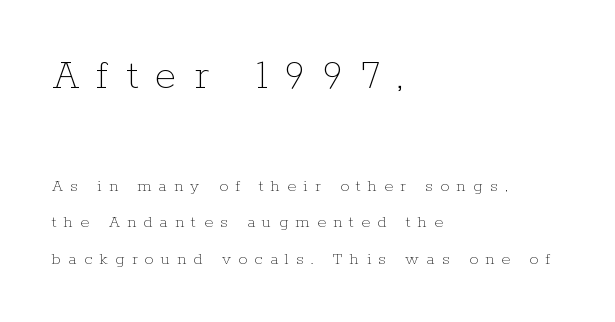
The image shows 44 px thin type, upright; set left-aligned, loose line spacing (2.02x), unusually wide letter spacing (+0.4 em), not underlined; the first (top) block is 2.44x larger; low stroke contrast and a medium x-height.
